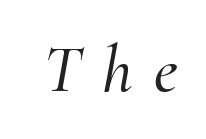
Q: Is the text italic (slanted)? A: Yes, it leans right by about 10 degrees.
Q: Is the typeface a serif or a sans-serif typeface? A: Serif.
Q: Is the text underlined? A: No.
Q: Is the spacing between letters normal or unusually wide? A: Unusually wide.
Q: Width (condensed, normal, or wide)? A: Normal.
Q: Stroke contrast? A: Medium.
Q: x-height? A: Small.
Q: Monospaced? A: No.
